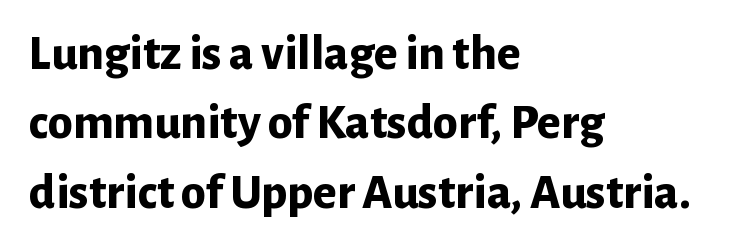
The image shows 50 px bold sans-serif type, upright; set left-aligned, normal line spacing (1.39x), normal letter spacing, not underlined; low stroke contrast and a medium x-height.
